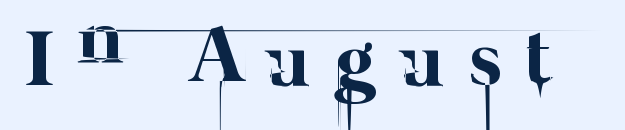
{"bold": "no", "weight": "thin", "width": "normal", "stroke_contrast": "low", "x_height": "medium", "monospaced": "no", "underline": "no", "letter_spacing": "wide", "letter_spacing_em": 0.31, "glyph_px": 79}
